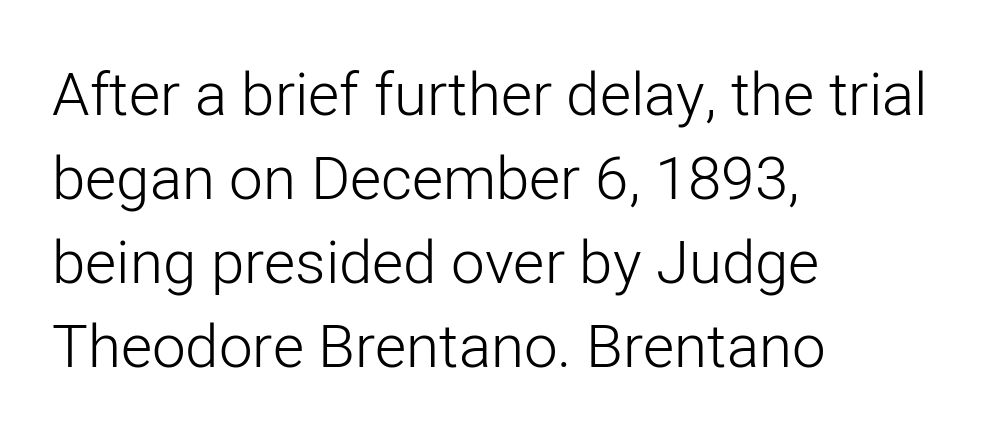
The image shows 60 px light sans-serif type, upright; set left-aligned, normal line spacing (1.4x), normal letter spacing, not underlined; low stroke contrast and a medium x-height.
